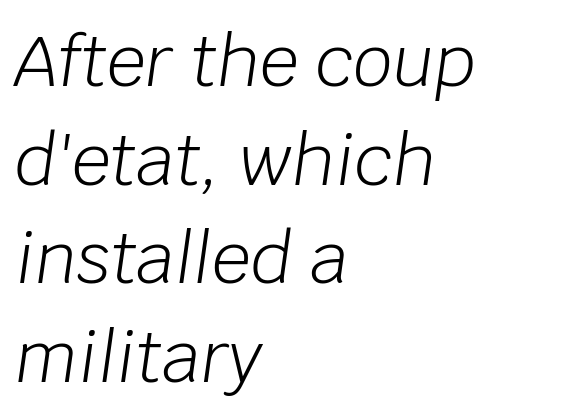
Q: Is the text bold? A: No.
Q: Is the text italic (slanted)? A: Yes, it leans right by about 8 degrees.
Q: Is the text underlined? A: No.
Q: How is the paragraph aligned? A: Left-aligned.
Q: Is the spacing between letters normal or unusually wide? A: Normal.
Q: Is the spacing between lines tight, normal or loose? A: Normal.
Q: Width (condensed, normal, or wide)? A: Normal.
Q: Stroke contrast? A: Low.
Q: x-height? A: Large.
Q: Monospaced? A: No.
